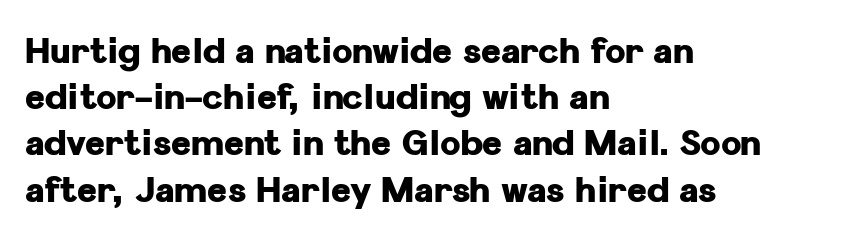
Each letter keeps its own natural width here, so spacing adapts to shape. Students, this is bold: see how much ink each stroke carries. The passage shown is typeset with a sans-serif family. The setting favours the left margin, as ordinary paragraphs usually do. Nope, not italic — everything's standing straight. The specimen omits any rule beneath the text block's lines.
